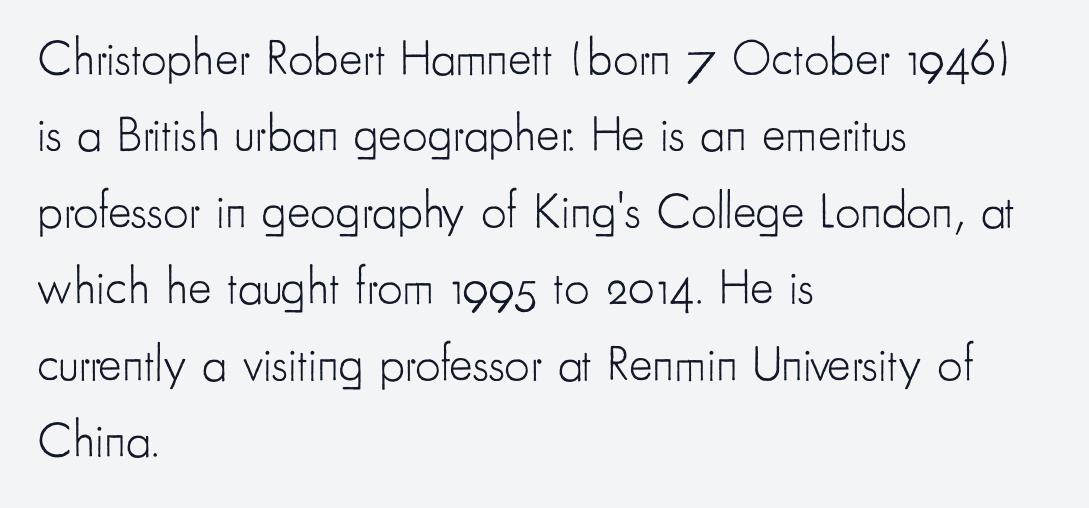
{"serif": "no", "italic": "no", "bold": "no", "weight": "light", "width": "condensed", "stroke_contrast": "low", "x_height": "small", "monospaced": "no", "underline": "no", "align": "left", "line_spacing": "normal", "line_spacing_ratio": 1.53, "letter_spacing": "normal", "letter_spacing_em": 0.0, "glyph_px": 50}
